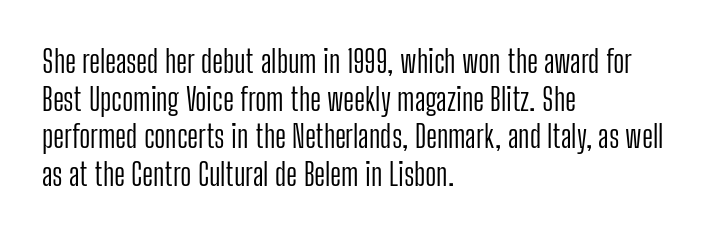
Q: Is the text bold? A: No.
Q: Is the text italic (slanted)? A: No, it is upright.
Q: Is the typeface a serif or a sans-serif typeface? A: Sans-serif.
Q: Is the text underlined? A: No.
Q: How is the paragraph aligned? A: Left-aligned.
Q: Is the spacing between letters normal or unusually wide? A: Normal.
Q: Width (condensed, normal, or wide)? A: Condensed.
Q: Stroke contrast? A: Low.
Q: x-height? A: Medium.
Q: Monospaced? A: No.
